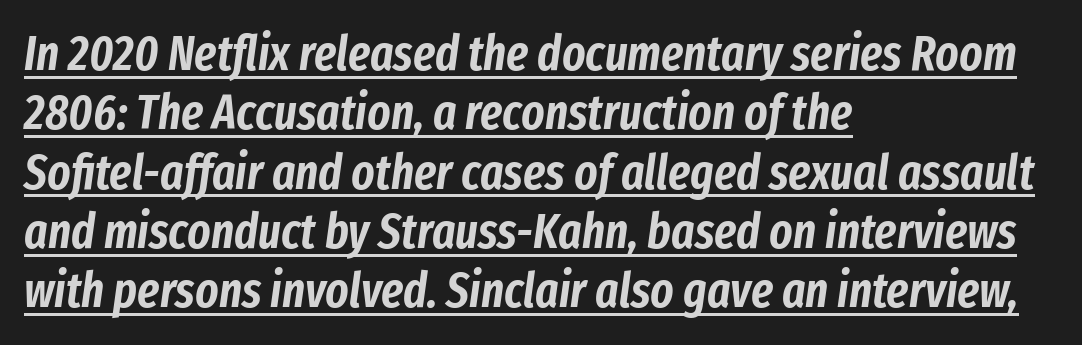
{"italic": "yes", "lean": "right", "slant_degrees": 8, "width": "condensed", "stroke_contrast": "low", "x_height": "medium", "monospaced": "no", "underline": "yes", "align": "left", "line_spacing_ratio": 1.21, "letter_spacing": "normal", "letter_spacing_em": 0.0, "glyph_px": 49}
